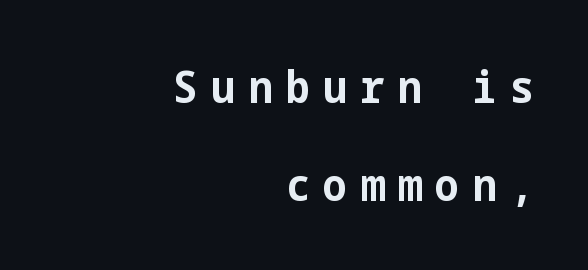
{"serif": "no", "italic": "no", "bold": "yes", "weight": "bold", "width": "condensed", "stroke_contrast": "low", "x_height": "medium", "underline": "no", "align": "right", "line_spacing": "loose", "line_spacing_ratio": 2.18, "letter_spacing": "wide", "letter_spacing_em": 0.3, "glyph_px": 45}
